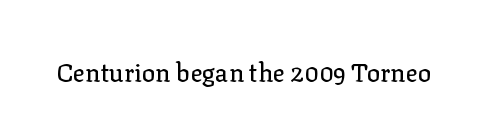
The image shows 25 px text type, upright; set normal letter spacing, not underlined.
